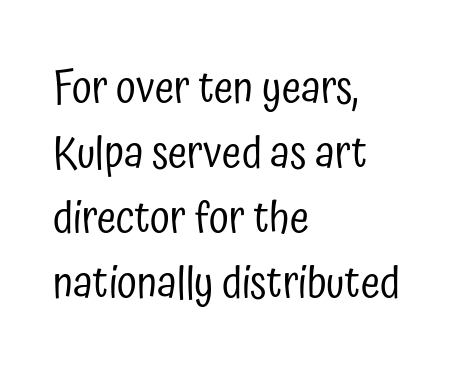
{"serif": "no", "italic": "no", "bold": "no", "weight": "regular", "width": "condensed", "stroke_contrast": "low", "x_height": "medium", "monospaced": "no", "underline": "no", "align": "left", "line_spacing": "normal", "line_spacing_ratio": 1.48, "letter_spacing": "normal", "letter_spacing_em": 0.0, "glyph_px": 44}
